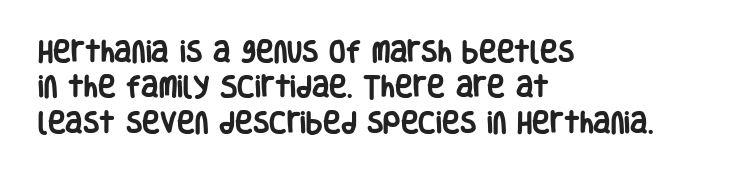
Q: Is the text bold? A: Yes.
Q: Is the text italic (slanted)? A: No, it is upright.
Q: Is the text underlined? A: No.
Q: How is the paragraph aligned? A: Left-aligned.
Q: Is the spacing between letters normal or unusually wide? A: Normal.
Q: Is the spacing between lines tight, normal or loose? A: Normal.
